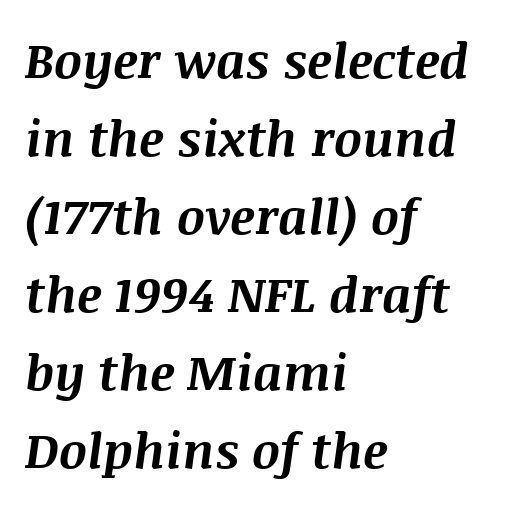
{"italic": "yes", "lean": "right", "slant_degrees": 8, "bold": "yes", "weight": "bold", "width": "normal", "stroke_contrast": "medium", "x_height": "large", "monospaced": "no", "underline": "no", "align": "left", "line_spacing": "normal", "line_spacing_ratio": 1.59, "letter_spacing": "normal", "letter_spacing_em": 0.0, "glyph_px": 49}
